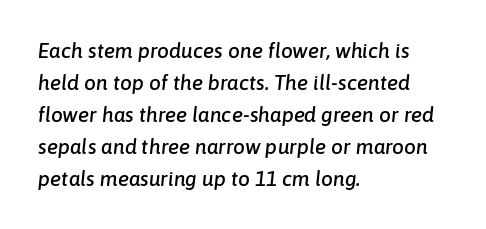
Q: Is the text italic (slanted)? A: Yes, it leans right by about 6 degrees.
Q: Is the text underlined? A: No.
Q: How is the paragraph aligned? A: Left-aligned.
Q: Is the spacing between letters normal or unusually wide? A: Normal.
Q: Is the spacing between lines tight, normal or loose? A: Normal.
